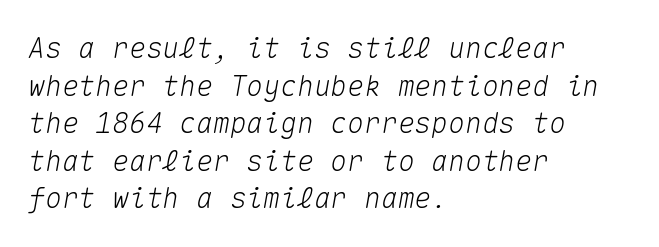
{"italic": "yes", "lean": "right", "slant_degrees": 10, "width": "normal", "stroke_contrast": "medium", "x_height": "medium", "monospaced": "yes", "underline": "no", "align": "left", "line_spacing": "normal", "line_spacing_ratio": 1.34, "letter_spacing": "normal", "letter_spacing_em": 0.0, "glyph_px": 28}
